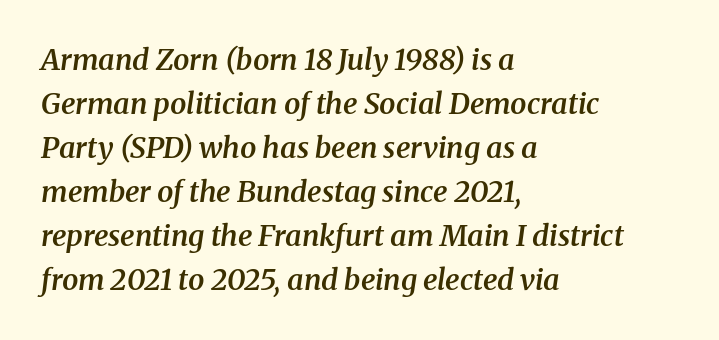
Tracking value appears to be zero — textbook default spacing. The font family rendered here belongs to the serif group. Underlining? Definitely not there. Weight: semibold (demi). The rendering uses a moderate line-height, typical for paragraphs. Yep, that's italic — everything's leaning.
